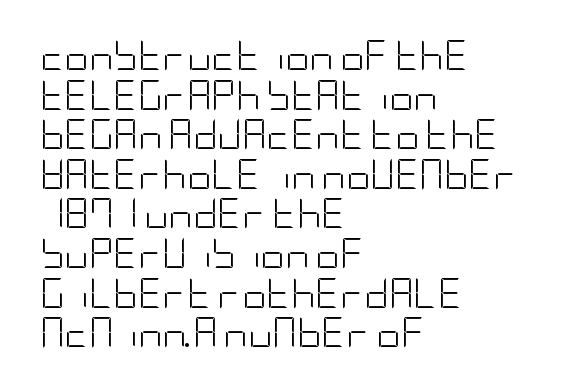
Q: Is the text bold? A: No.
Q: Is the text italic (slanted)? A: No, it is upright.
Q: Is the typeface a serif or a sans-serif typeface? A: Sans-serif.
Q: Is the text underlined? A: No.
Q: How is the paragraph aligned? A: Left-aligned.
Q: Is the spacing between letters normal or unusually wide? A: Normal.
Q: Is the spacing between lines tight, normal or loose? A: Normal.
Q: Width (condensed, normal, or wide)? A: Condensed.
Q: Stroke contrast? A: Low.
Q: x-height? A: Large.
